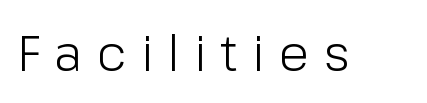
{"serif": "no", "italic": "no", "bold": "no", "weight": "light", "width": "normal", "stroke_contrast": "low", "x_height": "medium", "monospaced": "no", "underline": "no", "letter_spacing": "wide", "letter_spacing_em": 0.29, "glyph_px": 50}
